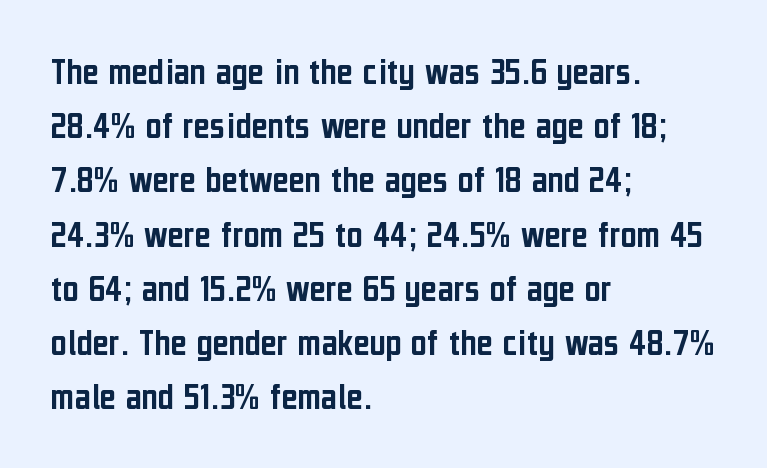
The image shows 39 px condensed sans-serif type, upright; set left-aligned, normal line spacing (1.39x), normal letter spacing, not underlined; low stroke contrast and a medium x-height.
